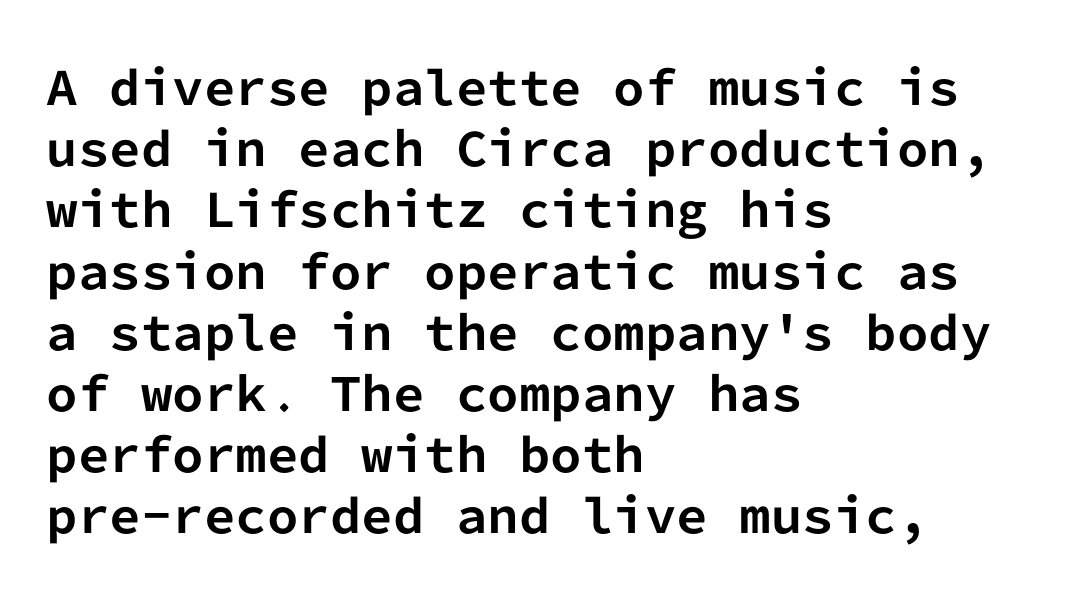
The image shows 45 px bold sans-serif type, upright, monospaced; set left-aligned, normal line spacing (1.36x), normal letter spacing, not underlined; low stroke contrast and a medium x-height.
